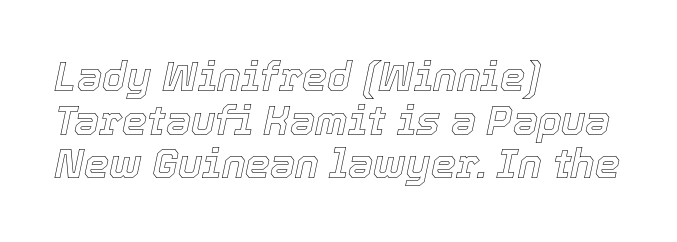
Q: Is the text italic (slanted)? A: Yes, it leans right by about 12 degrees.
Q: Is the text underlined? A: No.
Q: How is the paragraph aligned? A: Left-aligned.
Q: Is the spacing between letters normal or unusually wide? A: Normal.
Q: Is the spacing between lines tight, normal or loose? A: Tight.
Q: Width (condensed, normal, or wide)? A: Normal.
Q: x-height? A: Medium.
Q: Monospaced? A: No.
